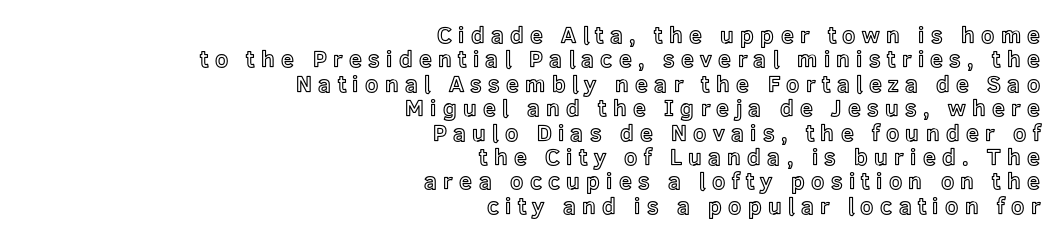
The image shows 23 px text type, upright; set right-aligned, tight line spacing (1.06x), unusually wide letter spacing (+0.28 em), not underlined.
